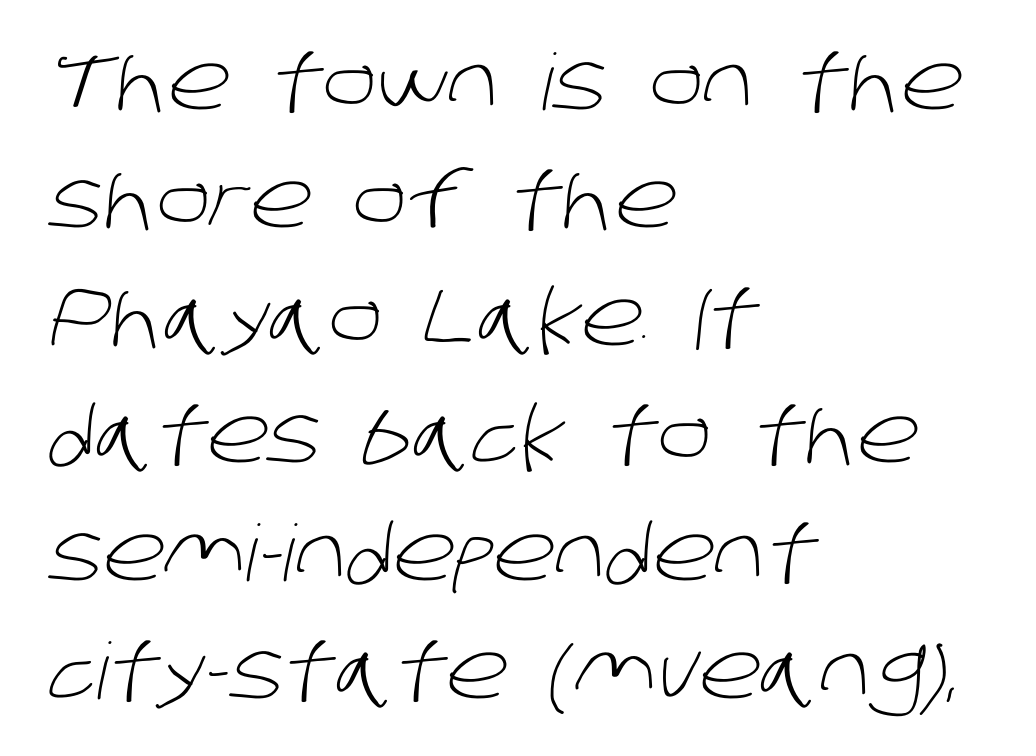
The image shows 78 px light sans-serif type; set left-aligned, normal line spacing (1.51x), normal letter spacing, not underlined; low stroke contrast and a large x-height.
